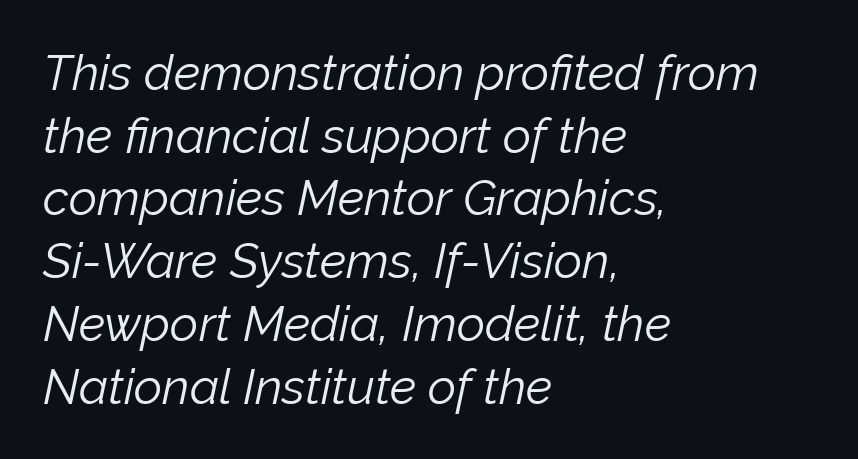
Q: Is the text bold? A: No.
Q: Is the text italic (slanted)? A: Yes, it leans right by about 12 degrees.
Q: Is the text underlined? A: No.
Q: How is the paragraph aligned? A: Left-aligned.
Q: Is the spacing between letters normal or unusually wide? A: Normal.
Q: Is the spacing between lines tight, normal or loose? A: Normal.
Q: Width (condensed, normal, or wide)? A: Normal.
Q: Stroke contrast? A: Low.
Q: x-height? A: Medium.
Q: Monospaced? A: No.
